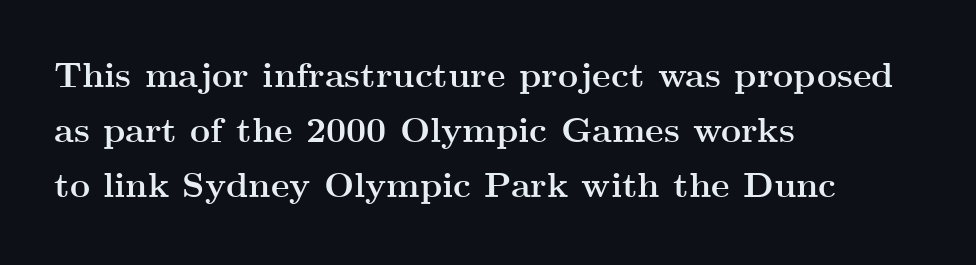
The image shows 35 px semibold, wide serif type, upright; set left-aligned, normal line spacing (1.57x), normal letter spacing, not underlined; medium stroke contrast and a small x-height.
